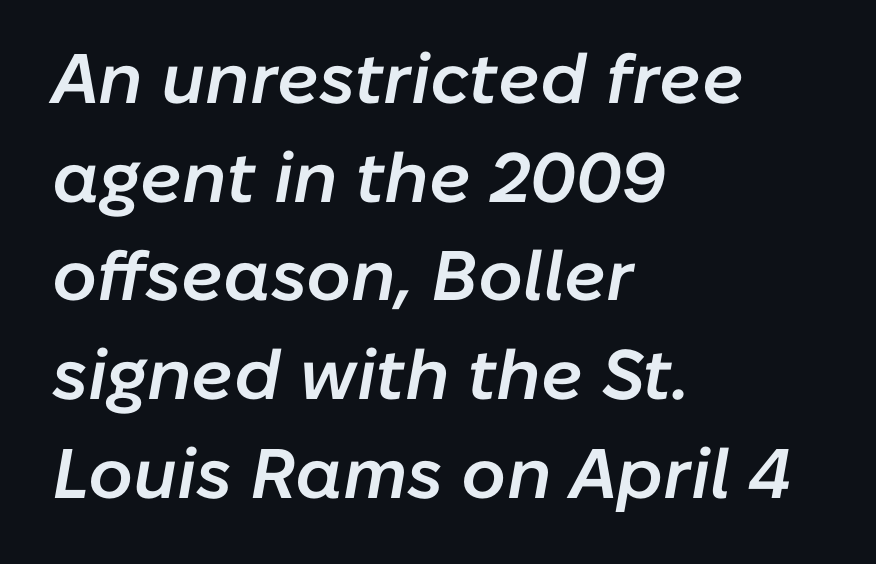
The image shows 70 px semibold type, italic (leaning right); set left-aligned, normal line spacing (1.41x), normal letter spacing, not underlined; low stroke contrast and a medium x-height.
